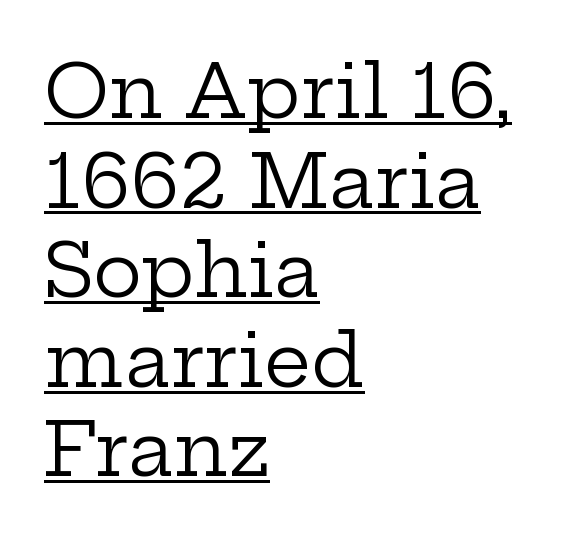
This sample is left-justified, so line endings fall wherever the words run out. Tracking here is standard; glyphs follow each other at the usual distance. Is there an underline? Yes — a line sits under the letters. The rendering uses natural spacing where letterforms have individual widths. Every character sits straight up, as roman type does.
